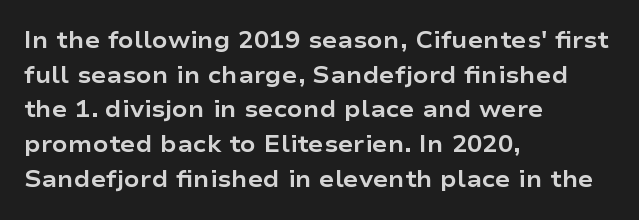
Q: Is the text bold? A: Yes.
Q: Is the text italic (slanted)? A: No, it is upright.
Q: Is the text underlined? A: No.
Q: How is the paragraph aligned? A: Left-aligned.
Q: Is the spacing between letters normal or unusually wide? A: Normal.
Q: Is the spacing between lines tight, normal or loose? A: Normal.
